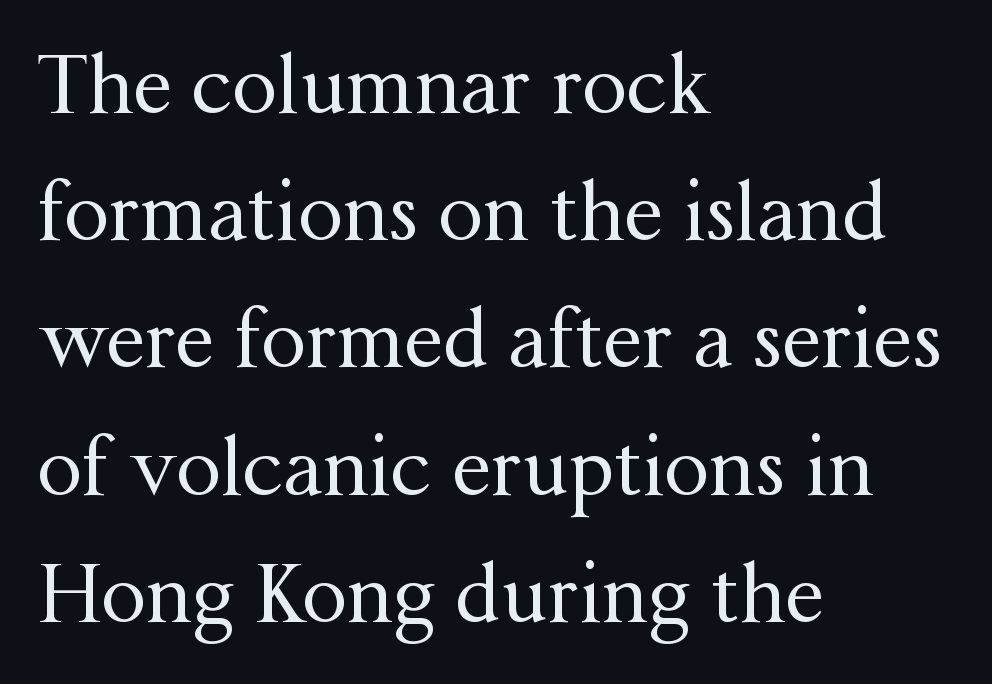
{"serif": "yes", "italic": "no", "bold": "no", "weight": "regular", "width": "normal", "stroke_contrast": "medium", "x_height": "medium", "monospaced": "no", "underline": "no", "align": "left", "line_spacing": "normal", "line_spacing_ratio": 1.59, "letter_spacing": "normal", "letter_spacing_em": 0.0, "glyph_px": 80}
